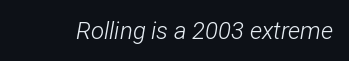
Q: Is the text bold? A: No.
Q: Is the text italic (slanted)? A: Yes, it leans right by about 12 degrees.
Q: Is the text underlined? A: No.
Q: Is the spacing between letters normal or unusually wide? A: Normal.
